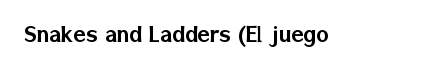
{"italic": "no", "underline": "no", "letter_spacing": "normal", "letter_spacing_em": 0.0, "glyph_px": 26}
